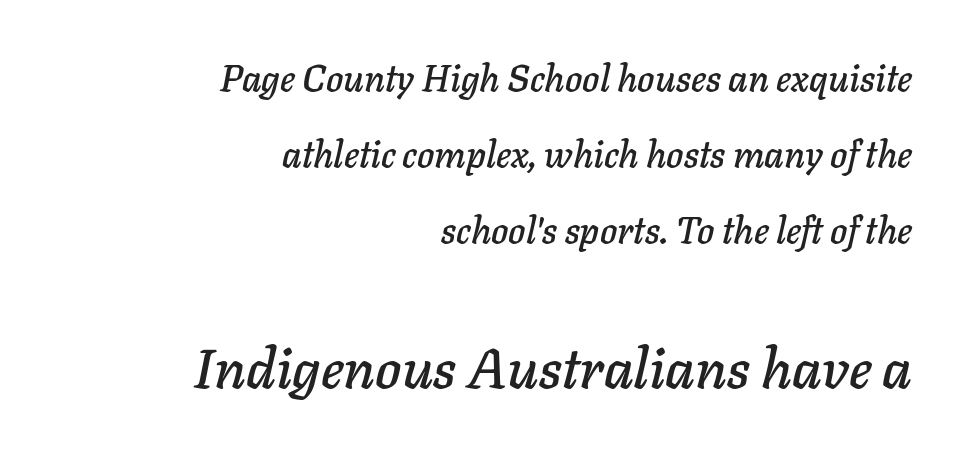
{"italic": "yes", "lean": "right", "slant_degrees": 11, "width": "normal", "stroke_contrast": "low", "x_height": "medium", "monospaced": "no", "underline": "no", "align": "right", "line_spacing": "loose", "line_spacing_ratio": 2.06, "letter_spacing": "normal", "letter_spacing_em": 0.0, "larger_block": "second", "size_ratio": 1.51, "glyph_px": 56}
